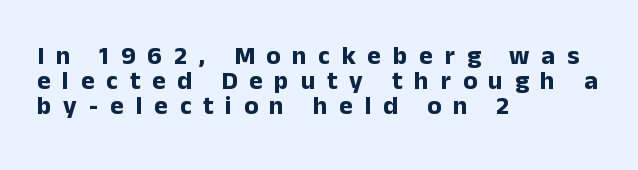
Here the glyphs are tracked loosely, breaking word shapes into spaced letters. Characters remain perfectly vertical along every line. Cramped leading. Heavy-handed strokes throughout: this text is bold.
